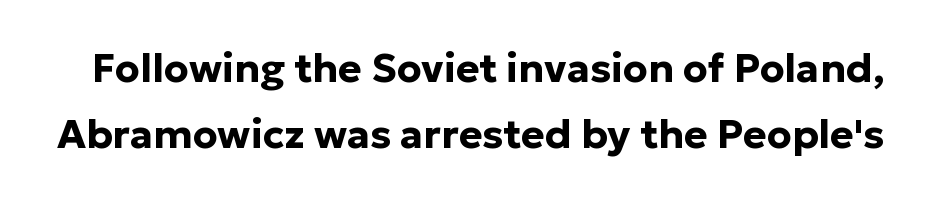
Is the type bold? Yes — the strokes are clearly thick and heavy. Unlike a traditional serif, this face leaves its strokes unadorned. The letters stand straight up with perfectly vertical stems. The rendering uses a moderate line-height, typical for paragraphs. There is no visible air inserted between adjacent glyphs. Is this a fixed-width face? No — the glyphs have proportional, varying widths.
